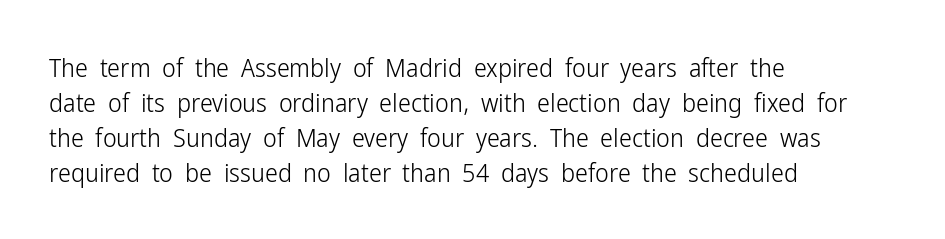
{"italic": "no", "bold": "no", "underline": "no", "align": "left", "line_spacing": "normal", "line_spacing_ratio": 1.34, "letter_spacing": "normal", "letter_spacing_em": 0.0, "glyph_px": 26}
